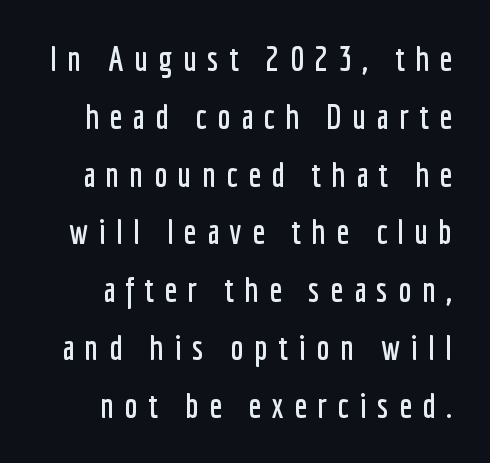
{"serif": "no", "italic": "no", "width": "condensed", "stroke_contrast": "low", "x_height": "medium", "monospaced": "no", "underline": "no", "line_spacing": "normal", "line_spacing_ratio": 1.7, "letter_spacing": "wide", "letter_spacing_em": 0.3, "glyph_px": 34}
